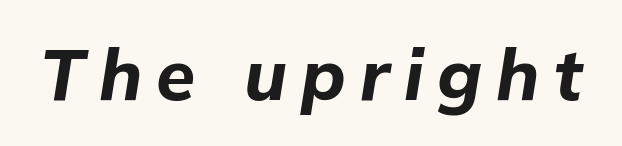
Q: Is the text bold? A: Yes.
Q: Is the text italic (slanted)? A: Yes, it leans right by about 9 degrees.
Q: Is the text underlined? A: No.
Q: Is the spacing between letters normal or unusually wide? A: Unusually wide.
Q: Width (condensed, normal, or wide)? A: Normal.
Q: Stroke contrast? A: Low.
Q: x-height? A: Medium.
Q: Monospaced? A: No.
